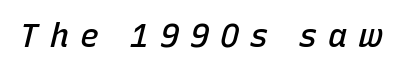
These lines have a slow, spaced-out rhythm from letter to letter. Check the space under the baseline: it is left empty. Tall strokes in this sample are angled rather than plumb. Varying glyph widths throughout — classic text-font behaviour. The letters are semibold — heavier than regular but short of a full bold.
